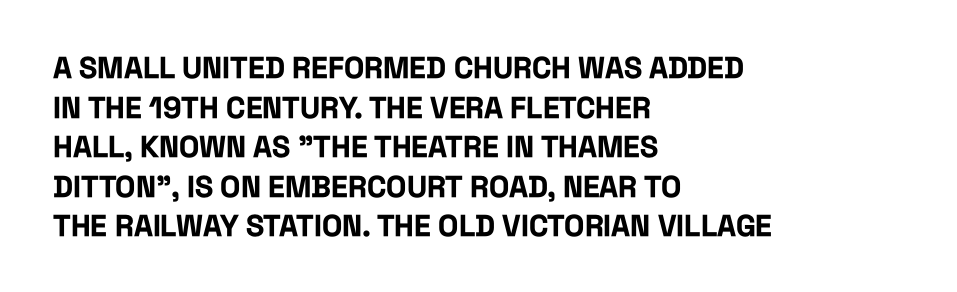
The image shows 30 px bold, condensed sans-serif type, upright; set left-aligned, normal line spacing (1.32x), normal letter spacing, not underlined; low stroke contrast and a large x-height.
